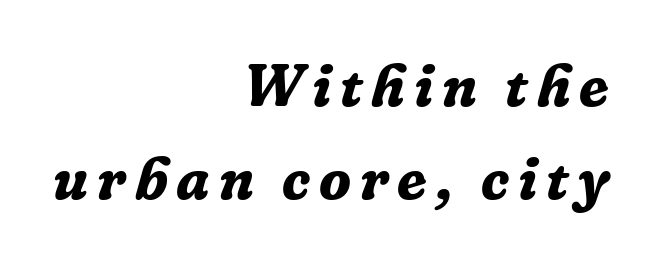
The image shows 59 px bold serif type, italic (leaning right); set right-aligned, normal line spacing (1.58x), not underlined; low stroke contrast and a medium x-height.
